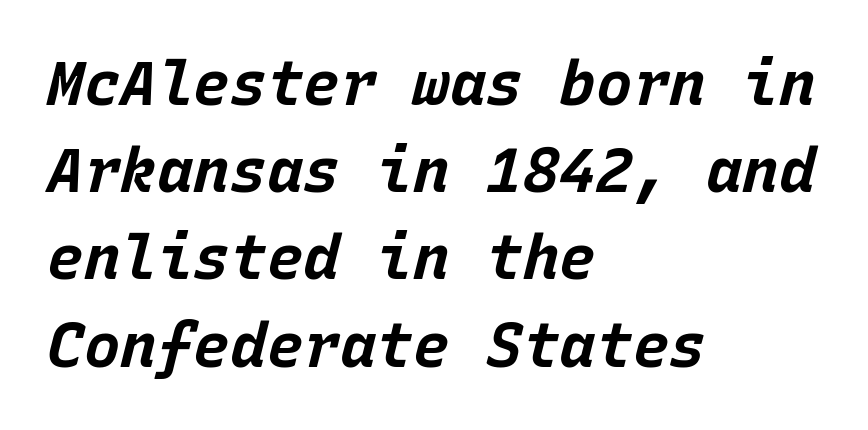
Q: Is the text bold? A: Yes.
Q: Is the text italic (slanted)? A: Yes, it leans right by about 15 degrees.
Q: Is the text underlined? A: No.
Q: How is the paragraph aligned? A: Left-aligned.
Q: Is the spacing between letters normal or unusually wide? A: Normal.
Q: Is the spacing between lines tight, normal or loose? A: Normal.
Q: Width (condensed, normal, or wide)? A: Normal.
Q: Stroke contrast? A: Low.
Q: x-height? A: Large.
Q: Monospaced? A: Yes.
